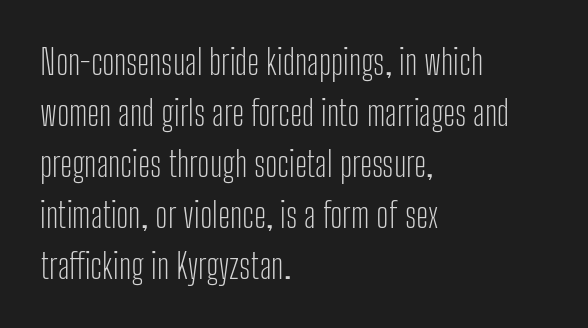
This is the regular roman posture of the typeface. Reading down the block, your eye returns to a fixed left position each line. Each letter keeps its own natural width here, so spacing adapts to shape. These lines are composed in type without serifs. The passage shown is not underscored anywhere.
